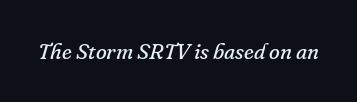
The image shows 22 px text type, italic (leaning right); set normal letter spacing, not underlined.
